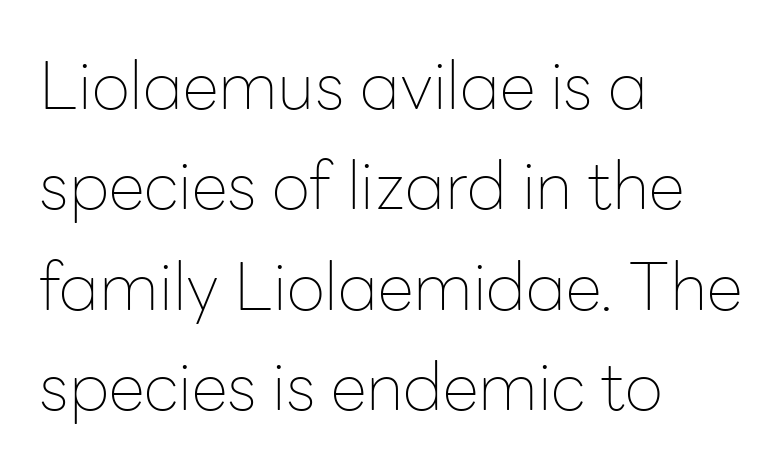
One-word summary of the alignment: left. The vertical gap from one line to the next is medium. Think of a printed novel: that variable character pitch is what you see here. Caption: standard tracking, unaltered.
